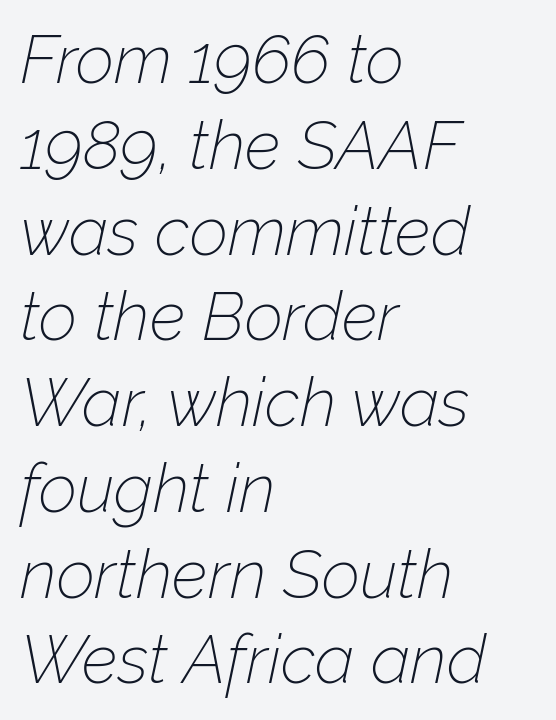
Proportional: the letters do not fall into vertical columns. Tracking value appears to be zero — textbook default spacing. The letterforms sit at book weight or below. The glyphs look as if they've been sheared to an angle.
